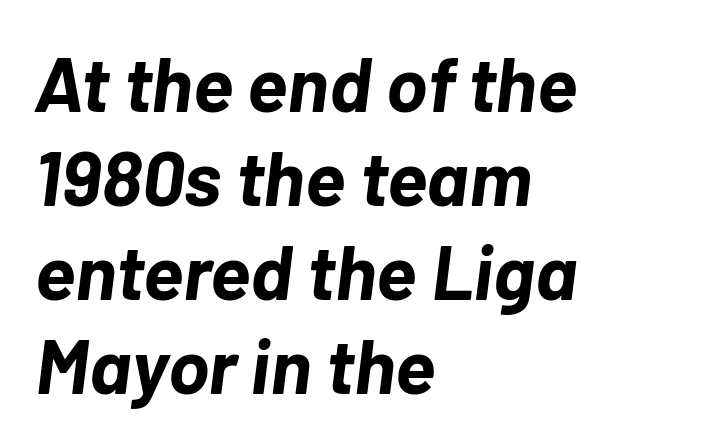
Q: Is the text bold? A: Yes.
Q: Is the text italic (slanted)? A: Yes, it leans right by about 7 degrees.
Q: Is the text underlined? A: No.
Q: How is the paragraph aligned? A: Left-aligned.
Q: Is the spacing between letters normal or unusually wide? A: Normal.
Q: Width (condensed, normal, or wide)? A: Normal.
Q: Stroke contrast? A: Low.
Q: x-height? A: Medium.
Q: Monospaced? A: No.
